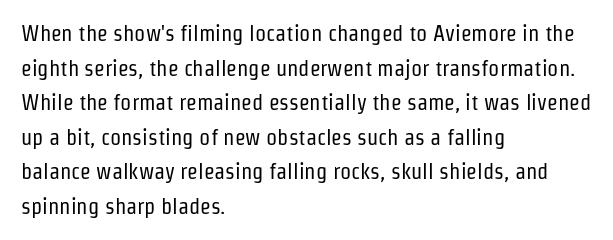
{"italic": "no", "bold": "no", "underline": "no", "align": "left", "line_spacing": "normal", "line_spacing_ratio": 1.57, "letter_spacing": "normal", "letter_spacing_em": 0.0, "glyph_px": 22}
